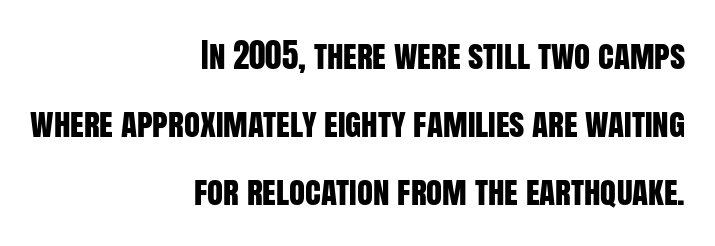
{"serif": "no", "italic": "no", "width": "condensed", "stroke_contrast": "low", "x_height": "large", "monospaced": "no", "underline": "no", "align": "right", "line_spacing": "loose", "line_spacing_ratio": 2.06, "letter_spacing": "normal", "letter_spacing_em": 0.0, "glyph_px": 33}
